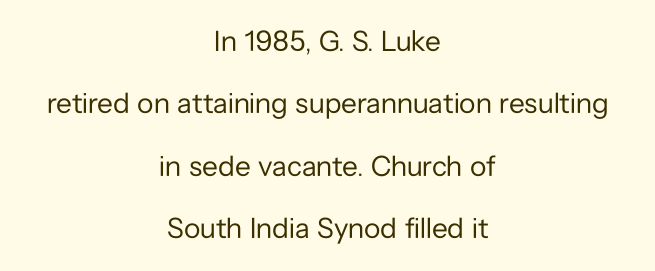
The image shows 29 px regular-weight sans-serif type, upright; set centered, loose line spacing (2.15x), normal letter spacing, not underlined; low stroke contrast and a medium x-height.
